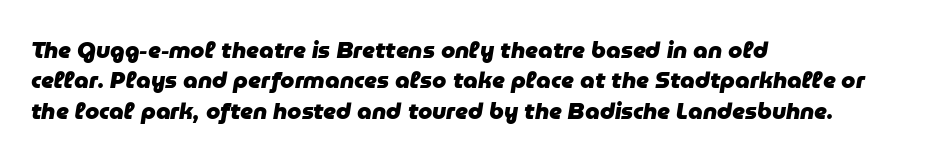
{"italic": "yes", "lean": "right", "slant_degrees": 9, "bold": "yes", "underline": "no", "align": "left", "line_spacing": "normal", "line_spacing_ratio": 1.32, "letter_spacing": "normal", "letter_spacing_em": 0.0, "glyph_px": 23}
